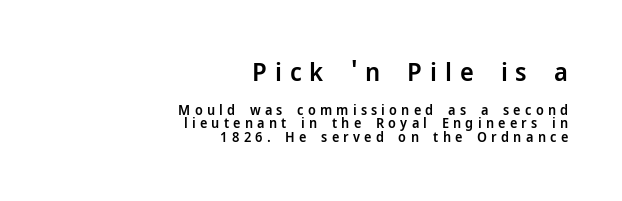
{"italic": "no", "bold": "semi", "underline": "no", "align": "right", "line_spacing": "tight", "line_spacing_ratio": 0.96, "letter_spacing": "wide", "letter_spacing_em": 0.3, "larger_block": "first", "size_ratio": 1.86, "glyph_px": 26}
